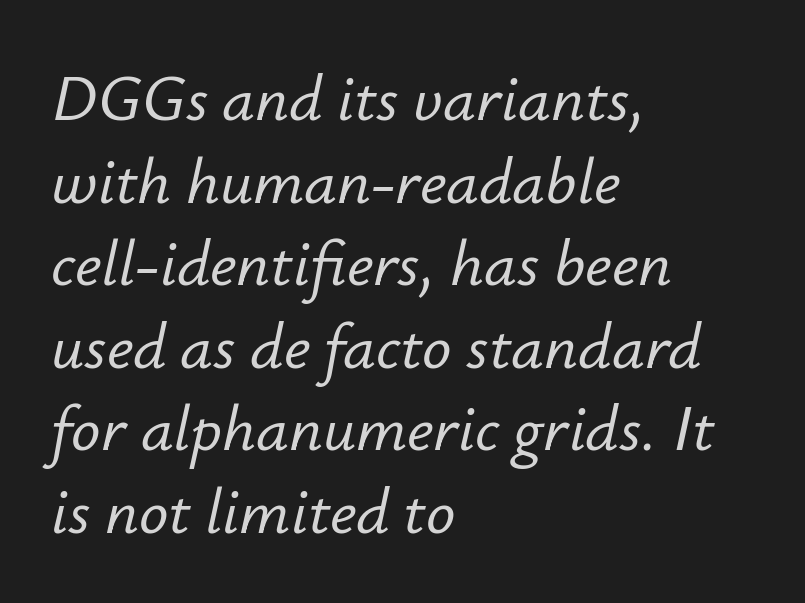
The image shows 65 px text type, italic (leaning right); set left-aligned, normal line spacing (1.27x), normal letter spacing, not underlined; low stroke contrast and a small x-height.
